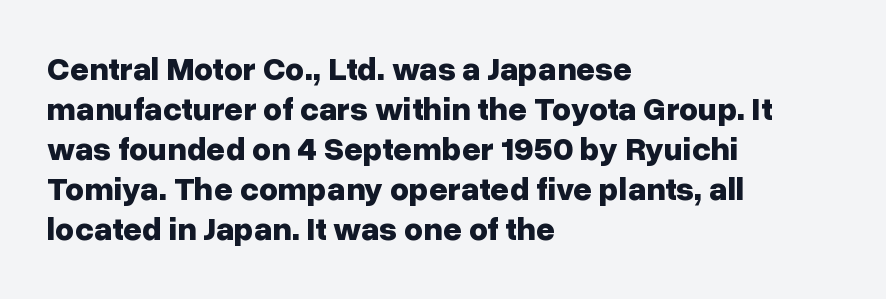
Is the type bold? Yes — the strokes are clearly thick and heavy. Each line starts at the same left margin while the right side varies. This rendering leaves character spacing at its baseline value. Rule under the text: the space is simply empty.
